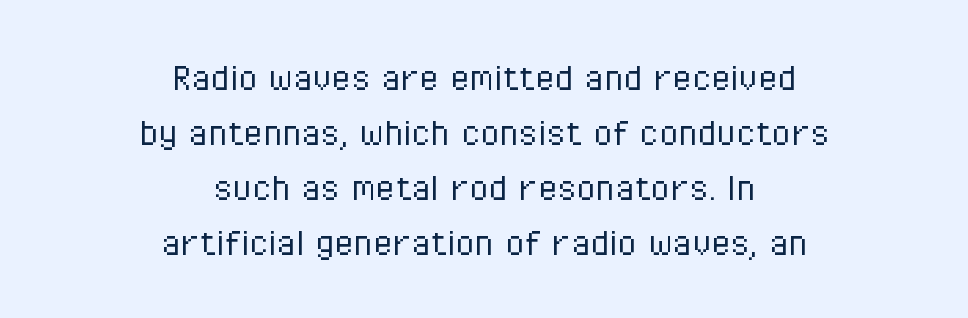
The rendering uses natural spacing where letterforms have individual widths. Plain, unruled lines of type. Typographically, this falls in the sans-serif category. This is roman type, the default non-slanted kind. The lines are quadded center.
